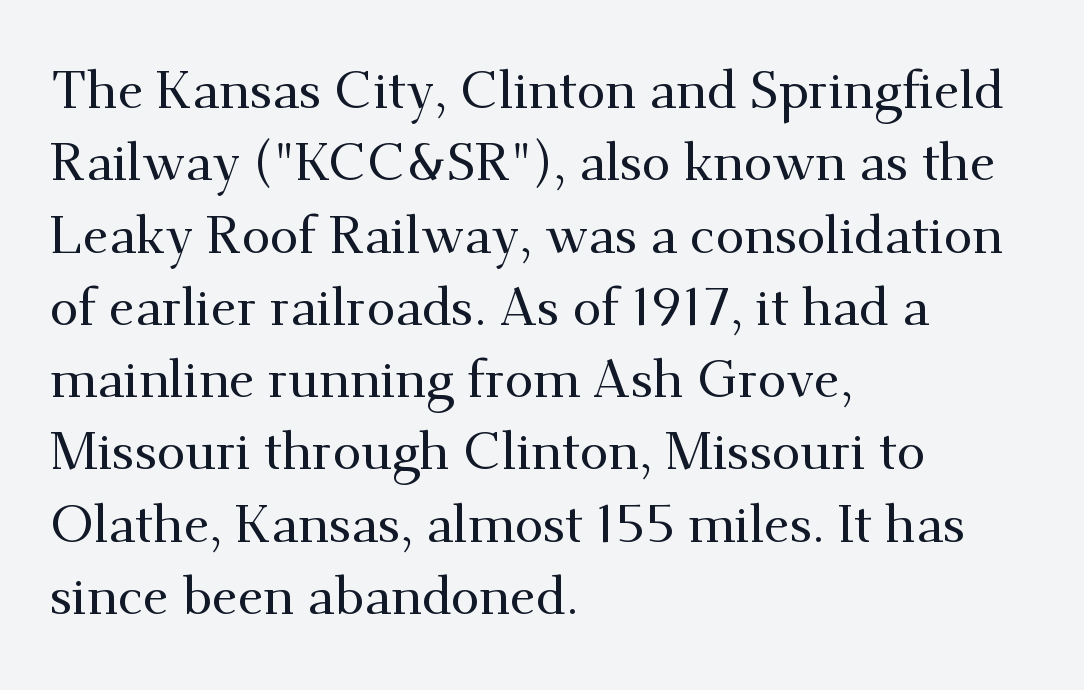
The glyphs in this specimen are seriffed. The leading is moderate, giving the passage an even texture. Is this a fixed-width face? No — the glyphs have proportional, varying widths. Reading down the block, your eye returns to a fixed left position each line. This rendering features lettering with no underline. When letters stand straight like this, we call the style roman or upright.
